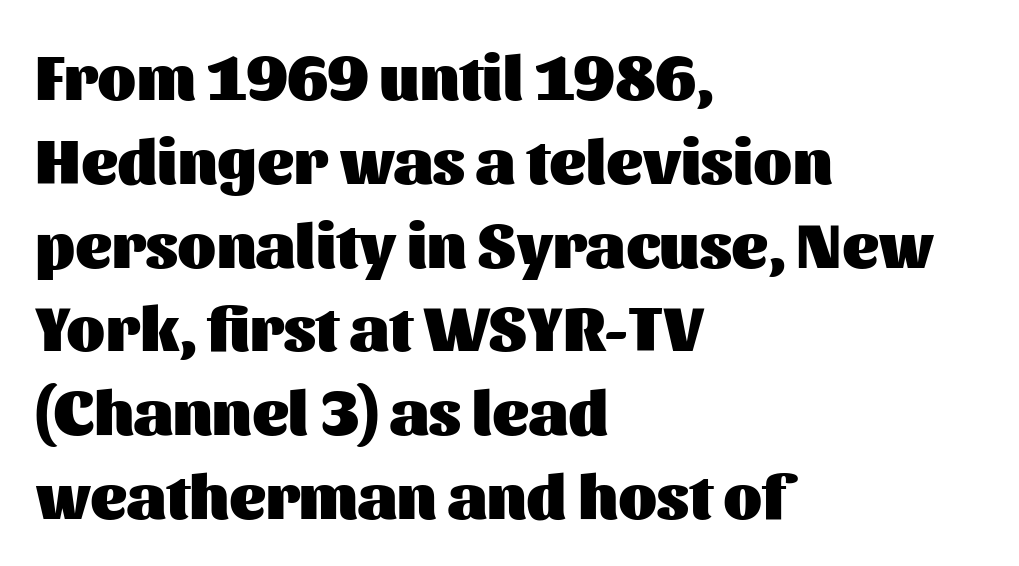
Honestly, the letter spacing is just normal — you wouldn't notice it. Every stem runs plumb, perpendicular to the baseline. The rendering anchors every line to the left-hand side. These lines sit exactly where default settings would place them. Proportional: the letters do not fall into vertical columns.
